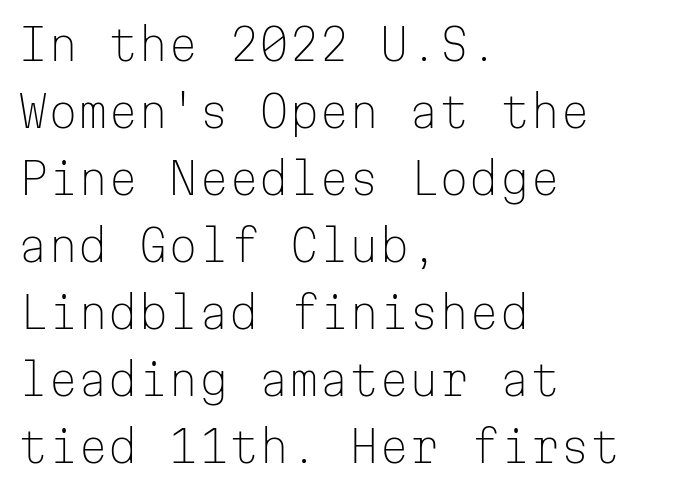
{"serif": "no", "italic": "no", "bold": "no", "weight": "light", "width": "normal", "stroke_contrast": "low", "x_height": "medium", "monospaced": "yes", "underline": "no", "align": "left", "line_spacing": "normal", "line_spacing_ratio": 1.56, "letter_spacing": "normal", "letter_spacing_em": 0.0, "glyph_px": 43}
